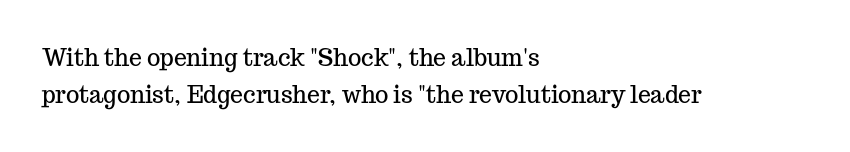
Q: Is the text italic (slanted)? A: No, it is upright.
Q: Is the text underlined? A: No.
Q: How is the paragraph aligned? A: Left-aligned.
Q: Is the spacing between letters normal or unusually wide? A: Normal.
Q: Is the spacing between lines tight, normal or loose? A: Normal.
